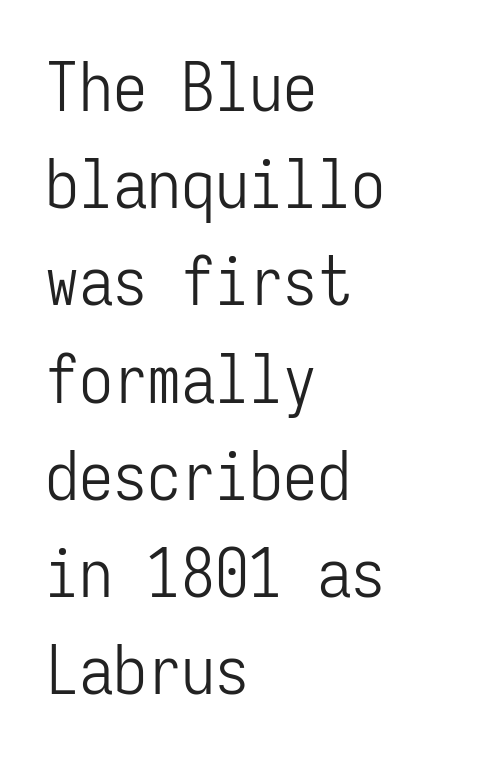
Q: Is the text bold? A: No.
Q: Is the text italic (slanted)? A: No, it is upright.
Q: Is the typeface a serif or a sans-serif typeface? A: Sans-serif.
Q: Is the text underlined? A: No.
Q: How is the paragraph aligned? A: Left-aligned.
Q: Is the spacing between letters normal or unusually wide? A: Normal.
Q: Is the spacing between lines tight, normal or loose? A: Normal.
Q: Width (condensed, normal, or wide)? A: Condensed.
Q: Stroke contrast? A: Low.
Q: x-height? A: Medium.
Q: Monospaced? A: Yes.
